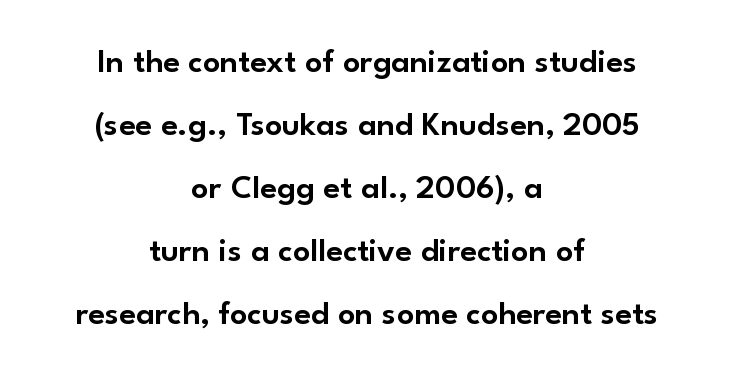
The image shows 34 px sans-serif type, upright; set centered, line spacing 1.85x, normal letter spacing, not underlined; low stroke contrast and a small x-height.
